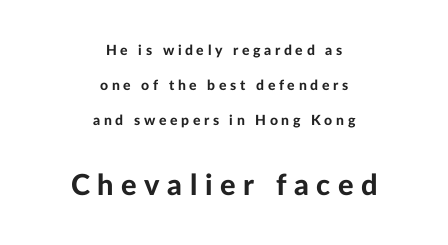
A student would notice the bottom passage is typeset larger than what precedes it. You could only call the tracking loose — the letters float apart. One glance says open: line gaps are wider than usual. How heavy is the stroke? Heavy — this is a bold.
